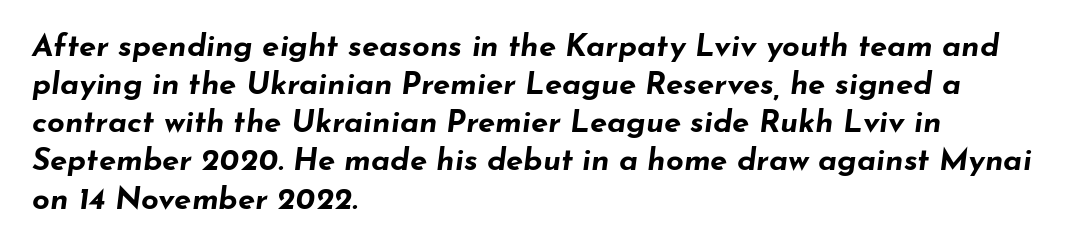
Compared with a centered layout, this one pins lines to the left instead. Every letter is thick-stroked: bold, no question. Varying glyph widths throughout — classic text-font behaviour. Tracking value appears to be zero — textbook default spacing. This is oblique type, the kind used for emphasis or titles.
